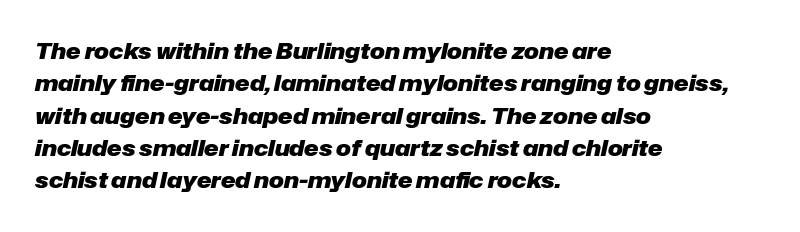
The text block is weighted toward the left margin, trailing off unevenly rightward. Observe the lean: these are italic letterforms. The strip under each line holds only bare page. What weight is shown? A full bold with thick strokes. The type is set solid horizontally, with unmodified tracking. The designer left line spacing at the default.
